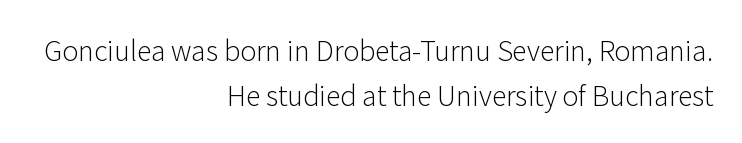
Style check: upright. Check under the words: just untouched page. Does the leading feel generous? No, just average. Characters follow at the spacing the type designer built in. Visually the block forms a straight wall on the right and a jagged coastline on the left.
